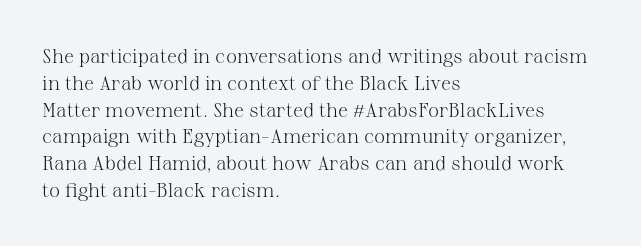
Unlike italic type, these characters show no tilt at all. Honestly, there is no underline to notice here at all. The ragged edge is on the right, which tells us the setting is flush left. Tracking here is standard; glyphs follow each other at the usual distance.
